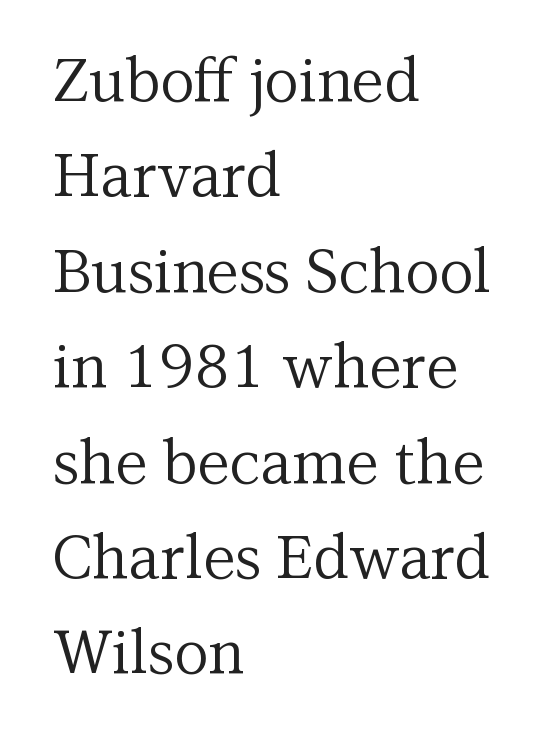
The image shows 60 px regular-weight serif type, upright; set left-aligned, normal line spacing (1.59x), normal letter spacing, not underlined; medium stroke contrast and a medium x-height.
